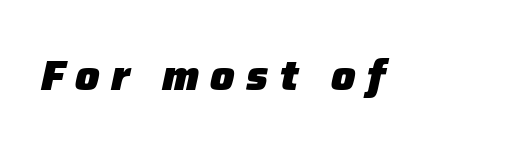
Character widths vary here, with narrow letters taking less room than wide ones. The strip under each line holds only bare page. Rendered with sloped, italic letterforms. The face used here is rendered with a markedly widened letterfit. The face used here has the dense, thick strokes of a bold.
